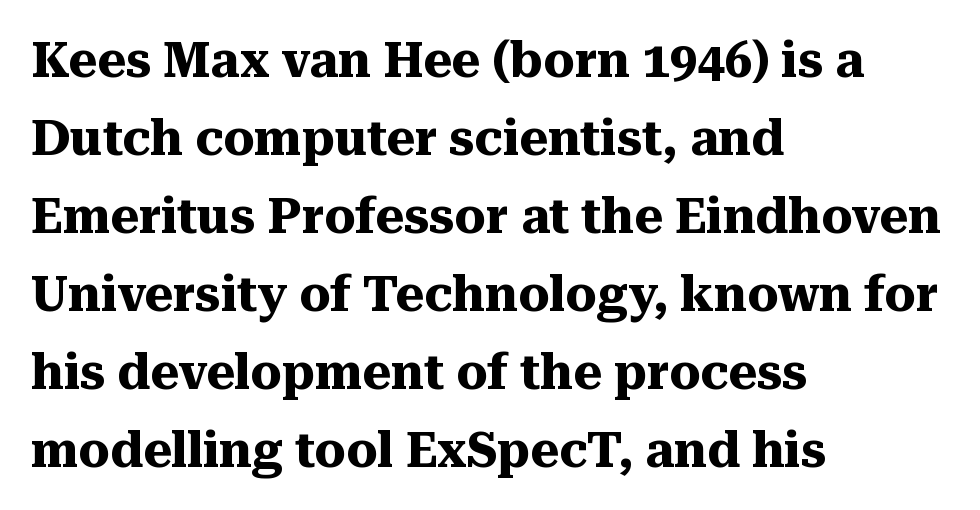
The image shows 49 px heavy serif type, upright; set left-aligned, normal line spacing (1.59x), normal letter spacing, not underlined; medium stroke contrast and a medium x-height.
